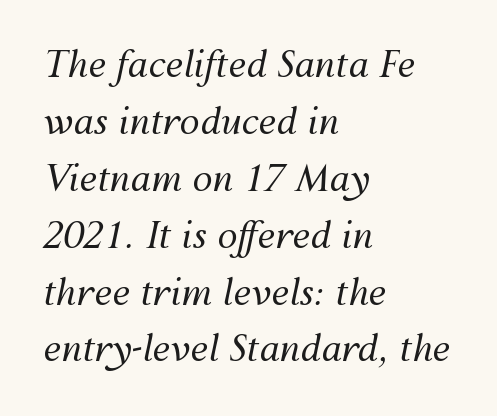
Vertical spacing — default. The rendering uses natural spacing where letterforms have individual widths. The typeface has the unassuming heft of standard copy or less. An italicized treatment has been applied to the whole sample. Reading down the block, your eye returns to a fixed left position each line. The space directly below the letters is spotless.
